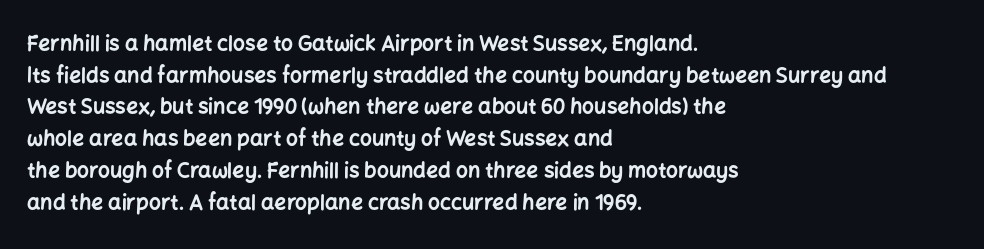
This is roman type, the default non-slanted kind. Observe the ordinary spacing: letters are neighbours, not strangers. The space between consecutive lines is moderate. Leftover space on each line is placed entirely after the last word. The string is rendered with underlining switched off. What weight is shown? A full bold with thick strokes.
